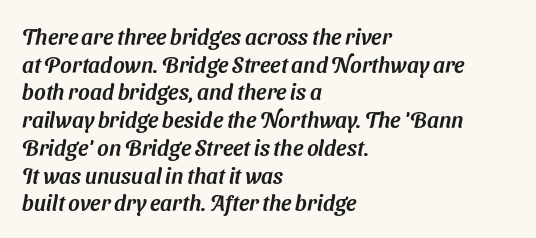
Q: Is the text underlined? A: No.
Q: How is the paragraph aligned? A: Left-aligned.
Q: Is the spacing between letters normal or unusually wide? A: Normal.
Q: Is the spacing between lines tight, normal or loose? A: Normal.
